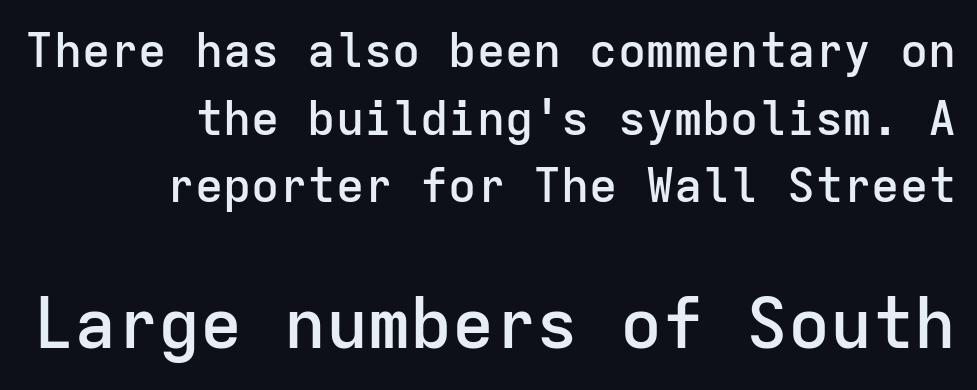
{"serif": "no", "italic": "no", "bold": "semi", "weight": "semibold", "width": "normal", "stroke_contrast": "low", "x_height": "medium", "monospaced": "yes", "underline": "no", "align": "right", "line_spacing": "normal", "line_spacing_ratio": 1.44, "letter_spacing": "normal", "letter_spacing_em": 0.0, "larger_block": "second", "size_ratio": 1.49, "glyph_px": 70}
